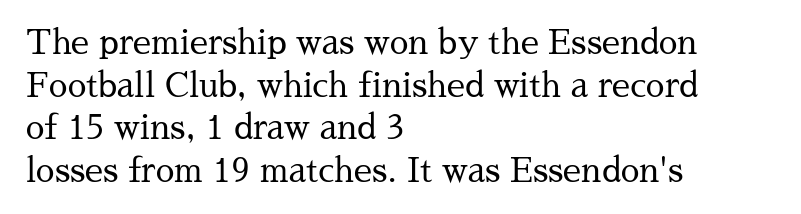
The image shows 33 px regular-weight serif type, upright; set left-aligned, normal line spacing (1.29x), normal letter spacing, not underlined; medium stroke contrast and a medium x-height.
